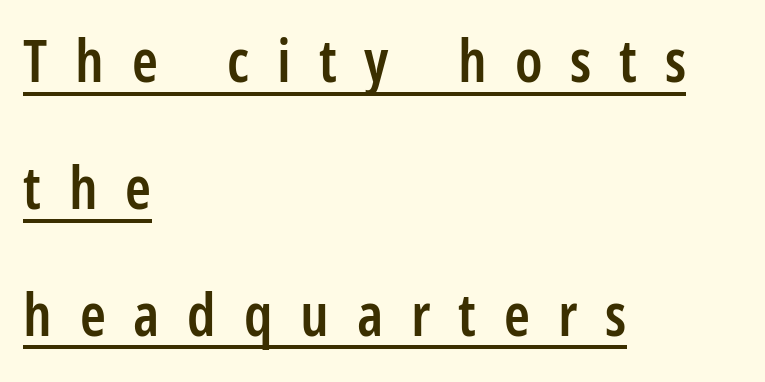
Looks like regular typesetting: each glyph gets only the width it needs. Summary of weight: moderately heavy, a semibold. This rendering uses left alignment, leaving the right contour irregular. A great deal of white space separates one row of letters from the next. Caption: lettering with a line underneath.
